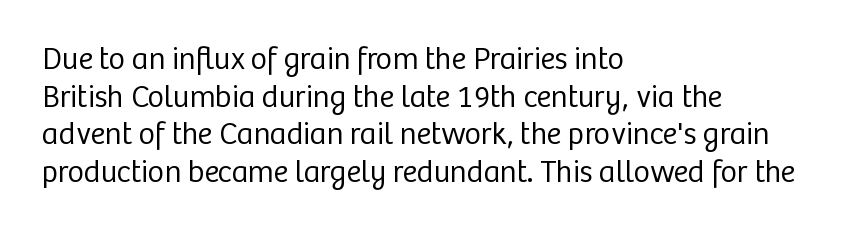
Q: Is the text bold? A: No.
Q: Is the text italic (slanted)? A: No, it is upright.
Q: Is the typeface a serif or a sans-serif typeface? A: Sans-serif.
Q: Is the text underlined? A: No.
Q: How is the paragraph aligned? A: Left-aligned.
Q: Is the spacing between letters normal or unusually wide? A: Normal.
Q: Width (condensed, normal, or wide)? A: Normal.
Q: Stroke contrast? A: Low.
Q: x-height? A: Medium.
Q: Monospaced? A: No.
